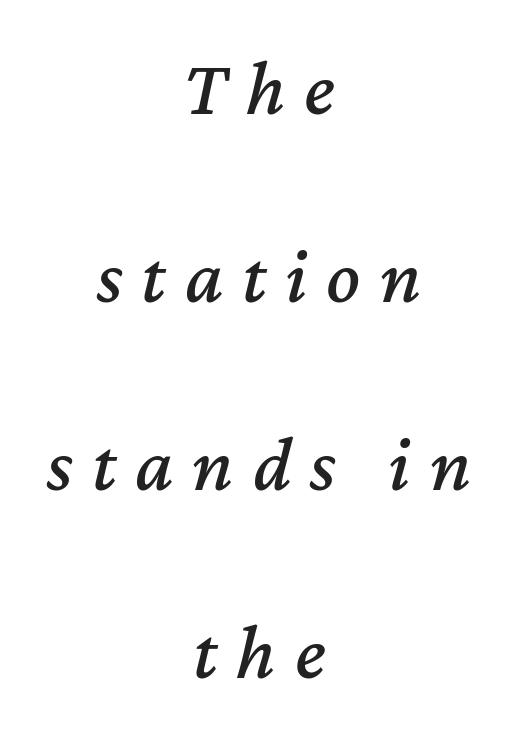
The image shows 79 px text type, italic (leaning right); set centered, loose line spacing (2.38x), unusually wide letter spacing (+0.24 em), not underlined; medium stroke contrast and a medium x-height.
